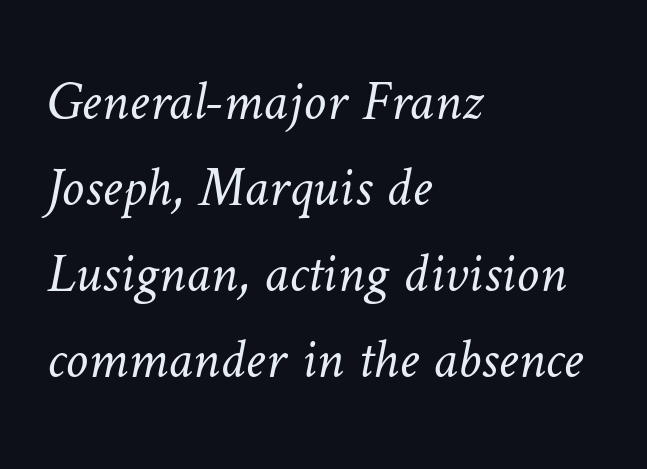
Q: Is the text bold? A: No.
Q: Is the text underlined? A: No.
Q: How is the paragraph aligned? A: Left-aligned.
Q: Is the spacing between letters normal or unusually wide? A: Normal.
Q: Is the spacing between lines tight, normal or loose? A: Normal.
Q: Width (condensed, normal, or wide)? A: Normal.
Q: Stroke contrast? A: Low.
Q: x-height? A: Medium.
Q: Monospaced? A: No.
